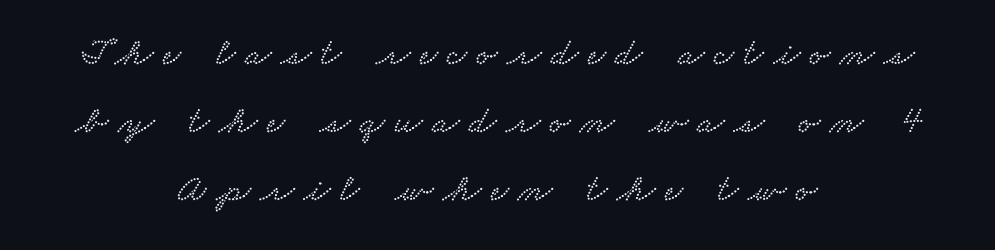
The image shows 39 px wide serif type; set centered, line spacing 1.74x, unusually wide letter spacing (+0.25 em), not underlined; low stroke contrast and a small x-height.
